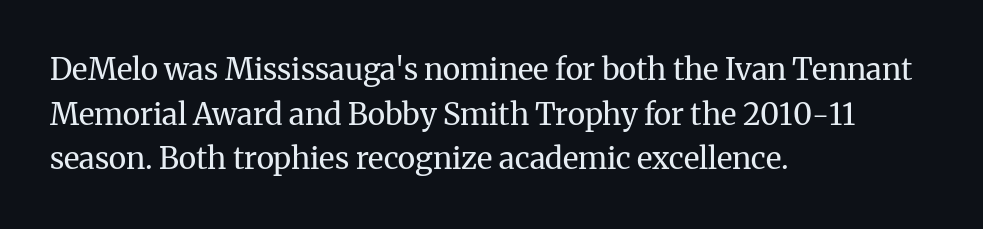
The image shows 30 px regular-weight serif type, upright; set left-aligned, normal line spacing (1.49x), normal letter spacing, not underlined; medium stroke contrast and a medium x-height.
